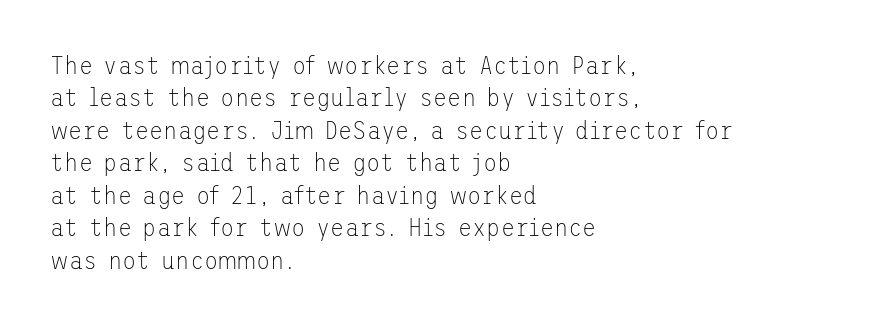
{"italic": "no", "bold": "no", "underline": "no", "align": "left", "line_spacing": "normal", "line_spacing_ratio": 1.25, "letter_spacing": "normal", "letter_spacing_em": 0.0, "glyph_px": 26}
